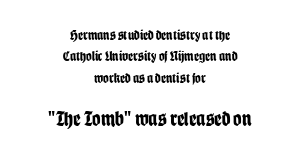
{"italic": "no", "bold": "yes", "underline": "no", "align": "center", "line_spacing": "normal", "line_spacing_ratio": 1.53, "letter_spacing": "normal", "letter_spacing_em": 0.0, "larger_block": "second", "size_ratio": 1.5, "glyph_px": 21}
